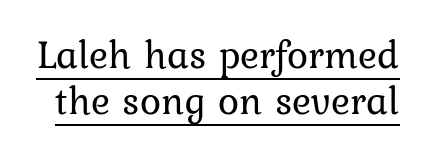
The image shows 40 px regular-weight serif type, upright; set tight line spacing (1.15x), normal letter spacing, underlined; low stroke contrast and a medium x-height.
